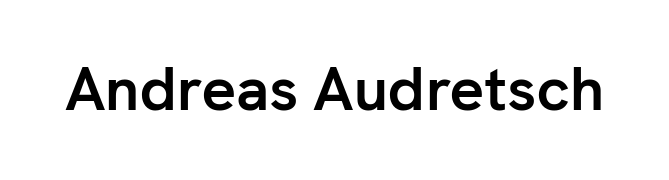
You could not count columns in this text — the font is proportionally spaced. The typography opts for an upright posture over an oblique one. Set as a true bold cut, around the 700 mark. These lines are composed in type without serifs.
